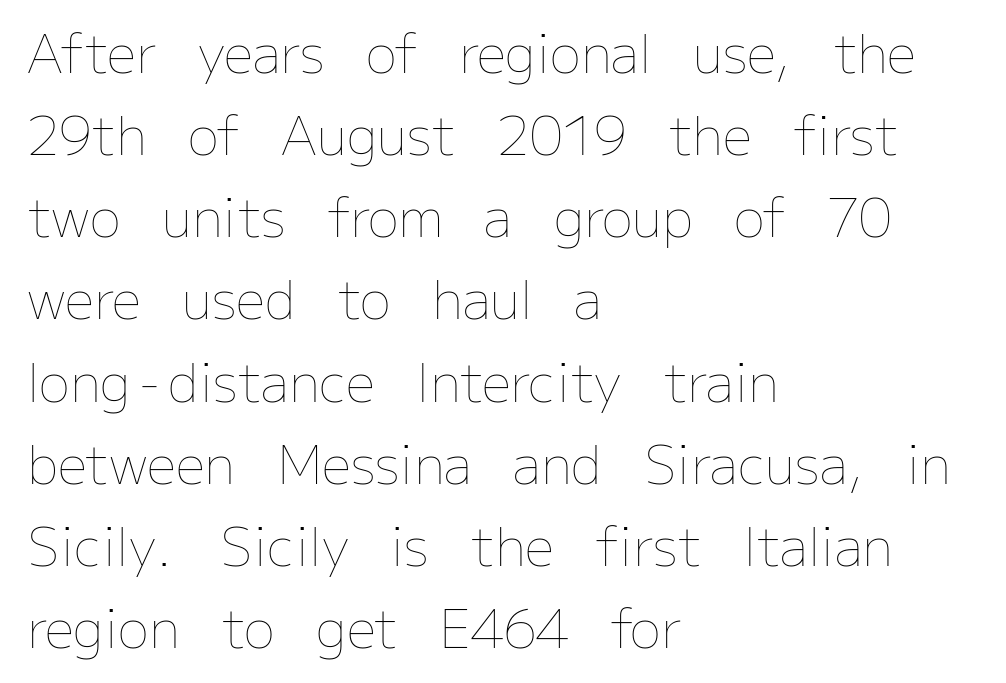
{"italic": "no", "bold": "no", "weight": "thin", "width": "normal", "stroke_contrast": "low", "x_height": "medium", "monospaced": "no", "underline": "no", "align": "left", "line_spacing": "normal", "line_spacing_ratio": 1.58, "letter_spacing": "normal", "letter_spacing_em": 0.0, "glyph_px": 52}
